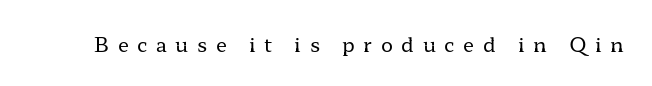
The image shows 20 px text type, upright; set unusually wide letter spacing (+0.43 em), not underlined.
